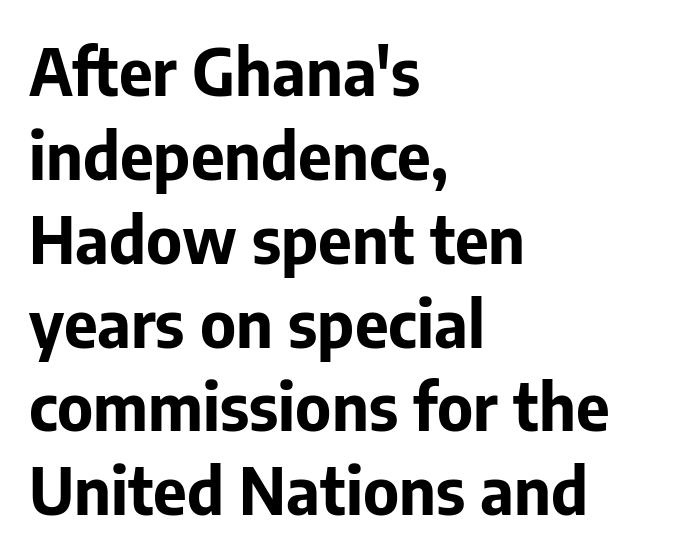
Typesetter's note: full bold, strokes at maximum text heaviness. The characters display no serif detailing; their extremities are plain. The paragraph has a hard left edge and a soft right edge. The space between consecutive lines is moderate.
